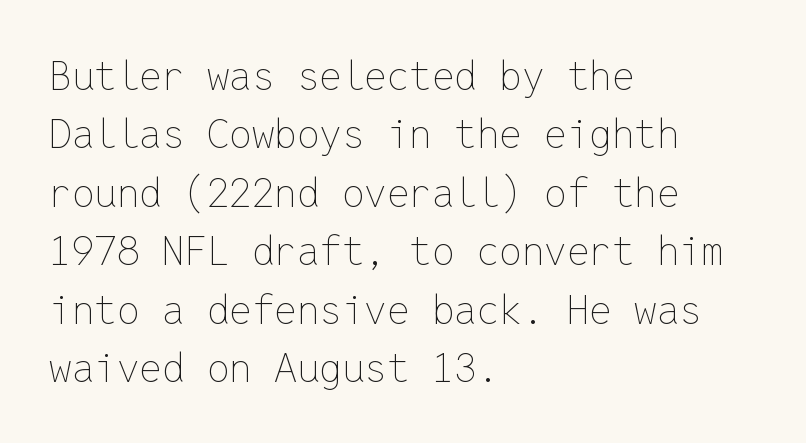
{"italic": "no", "bold": "no", "weight": "thin", "width": "normal", "stroke_contrast": "low", "x_height": "medium", "monospaced": "yes", "underline": "no", "align": "left", "line_spacing": "normal", "line_spacing_ratio": 1.46, "letter_spacing": "normal", "letter_spacing_em": 0.0, "glyph_px": 40}
